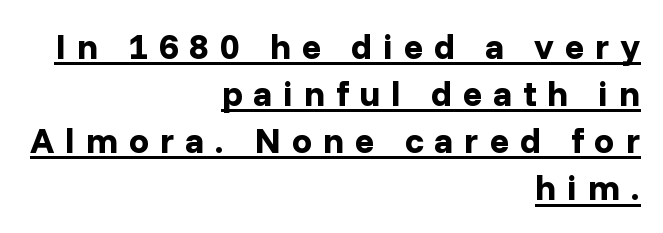
{"serif": "no", "italic": "no", "bold": "yes", "weight": "bold", "width": "normal", "stroke_contrast": "low", "x_height": "medium", "monospaced": "no", "underline": "yes", "align": "right", "line_spacing": "normal", "line_spacing_ratio": 1.31, "letter_spacing": "wide", "letter_spacing_em": 0.3, "glyph_px": 36}
